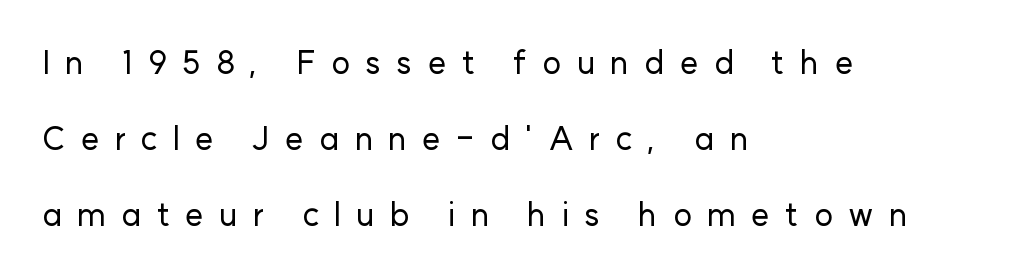
{"serif": "no", "italic": "no", "width": "normal", "stroke_contrast": "low", "x_height": "medium", "monospaced": "no", "underline": "no", "align": "left", "line_spacing": "loose", "line_spacing_ratio": 2.37, "letter_spacing": "wide", "letter_spacing_em": 0.48, "glyph_px": 32}
